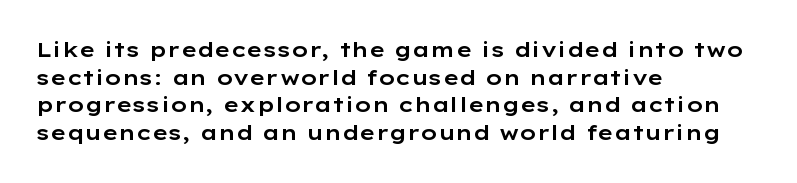
The image shows 21 px text type, upright; set left-aligned, normal line spacing (1.32x), normal letter spacing, not underlined.
